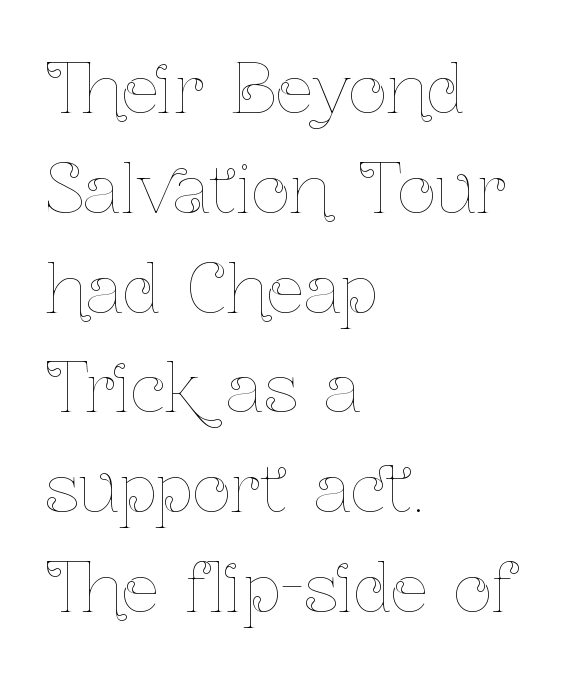
Plain, unruled lines of type. Alignment: flush left. Each word holds together tightly as a unit, with standard inter-letter gaps. Do the characters align in a grid? No, the font is proportional. It's the straight-up-and-down kind of type.
